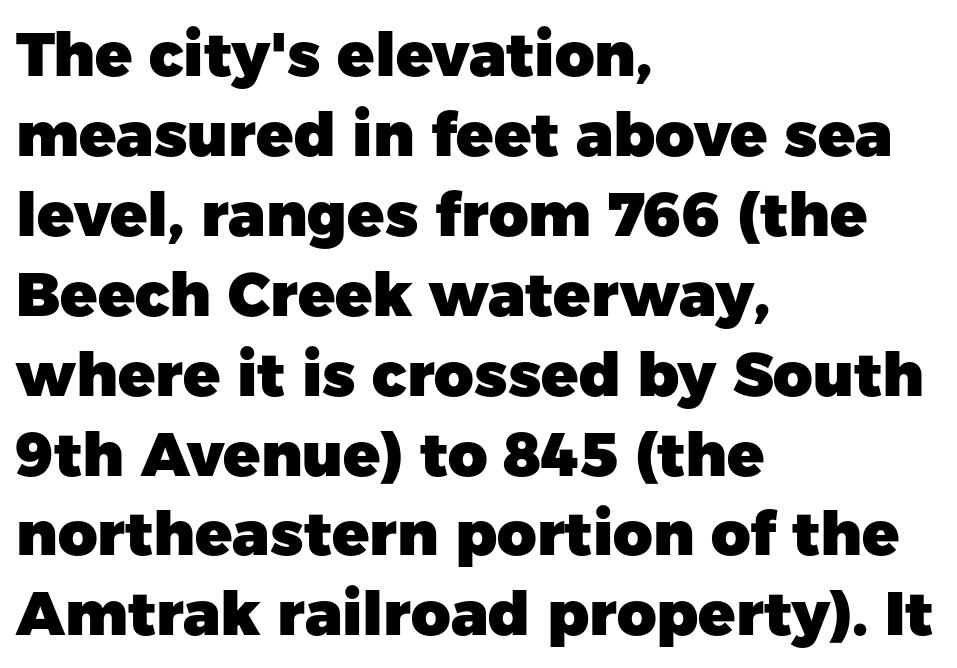
The image shows 61 px heavy sans-serif type, upright; set left-aligned, normal line spacing (1.31x), normal letter spacing, not underlined; low stroke contrast and a medium x-height.
